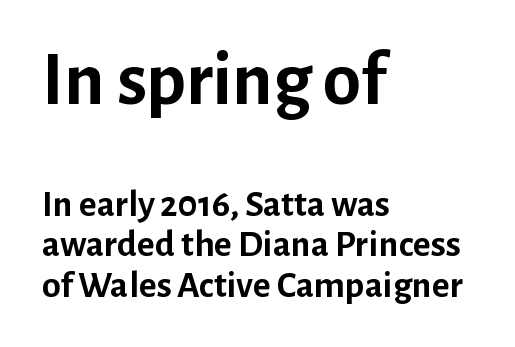
{"serif": "no", "italic": "no", "bold": "yes", "weight": "semibold", "width": "normal", "stroke_contrast": "low", "x_height": "medium", "monospaced": "no", "underline": "no", "align": "left", "line_spacing": "tight", "line_spacing_ratio": 1.06, "letter_spacing": "normal", "letter_spacing_em": 0.0, "larger_block": "first", "size_ratio": 2.03, "glyph_px": 77}
